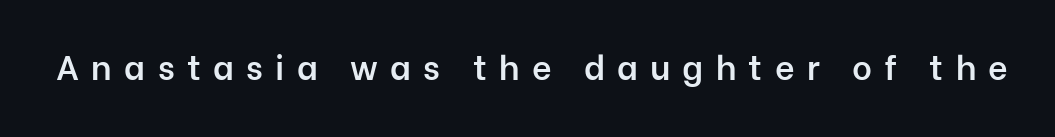
Q: Is the text bold? A: Semi-bold.
Q: Is the text italic (slanted)? A: No, it is upright.
Q: Is the typeface a serif or a sans-serif typeface? A: Sans-serif.
Q: Is the text underlined? A: No.
Q: Is the spacing between letters normal or unusually wide? A: Unusually wide.
Q: Width (condensed, normal, or wide)? A: Normal.
Q: Stroke contrast? A: Low.
Q: x-height? A: Medium.
Q: Monospaced? A: No.
